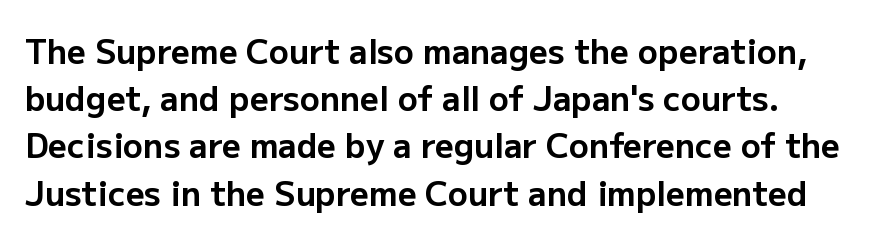
You can tell from the bare stems that sans-serif type was used. Plenty of ink on the page — the face is bold. Style check: upright. Do the characters align in a grid? No, the font is proportional. A typesetter would call this leading conventional body-copy spacing.
